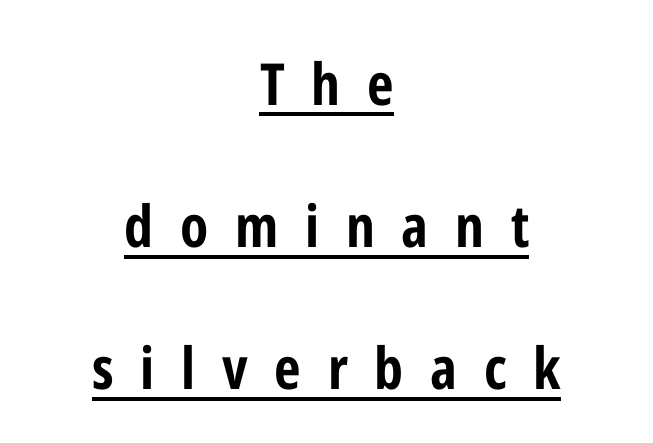
Q: Is the text bold? A: Yes.
Q: Is the text italic (slanted)? A: No, it is upright.
Q: Is the typeface a serif or a sans-serif typeface? A: Sans-serif.
Q: Is the text underlined? A: Yes.
Q: How is the paragraph aligned? A: Centered.
Q: Is the spacing between letters normal or unusually wide? A: Unusually wide.
Q: Is the spacing between lines tight, normal or loose? A: Loose.
Q: Width (condensed, normal, or wide)? A: Condensed.
Q: Stroke contrast? A: Low.
Q: x-height? A: Medium.
Q: Monospaced? A: No.
